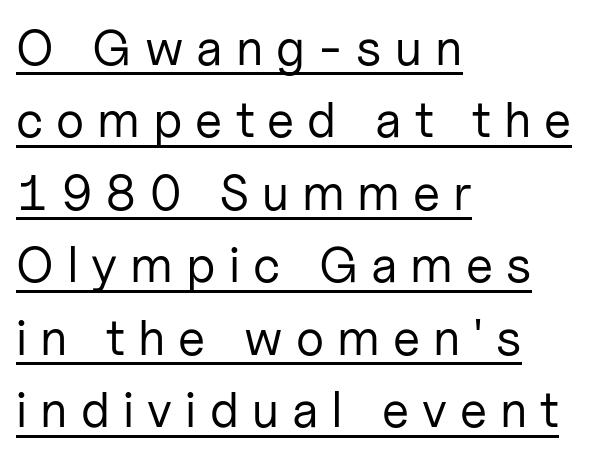
{"serif": "no", "italic": "no", "bold": "no", "weight": "regular", "width": "normal", "stroke_contrast": "low", "x_height": "medium", "monospaced": "no", "underline": "yes", "align": "left", "line_spacing": "normal", "line_spacing_ratio": 1.45, "letter_spacing": "wide", "letter_spacing_em": 0.26, "glyph_px": 50}
